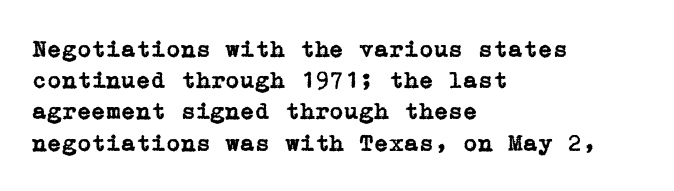
Does the copy run flush right? No — it runs flush left. The font's upright variant was chosen for this text. Descender tails drop into unmarked territory. Reading down the column, the eye jumps a familiar distance to each next line.
